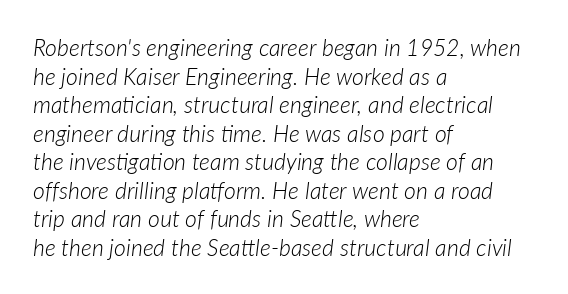
{"italic": "yes", "lean": "right", "slant_degrees": 7, "bold": "no", "underline": "no", "align": "left", "line_spacing_ratio": 1.24, "letter_spacing": "normal", "letter_spacing_em": 0.0, "glyph_px": 23}
